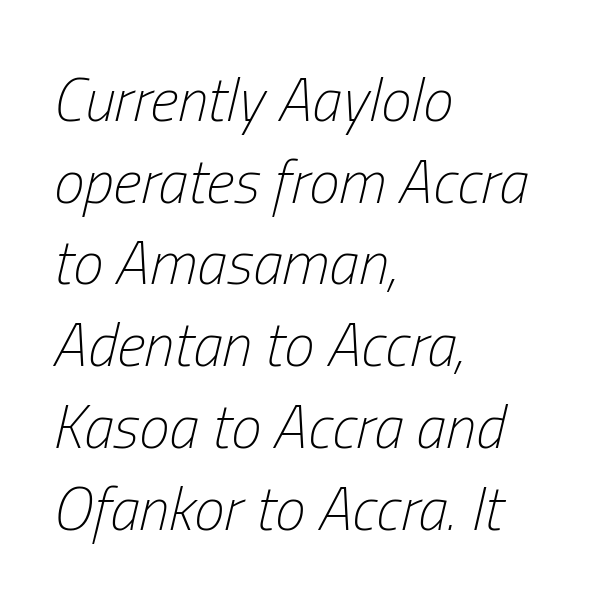
{"italic": "yes", "lean": "right", "slant_degrees": 13, "bold": "no", "weight": "light", "width": "condensed", "stroke_contrast": "low", "x_height": "medium", "monospaced": "no", "underline": "no", "align": "left", "line_spacing": "normal", "line_spacing_ratio": 1.34, "letter_spacing": "normal", "letter_spacing_em": 0.0, "glyph_px": 61}
